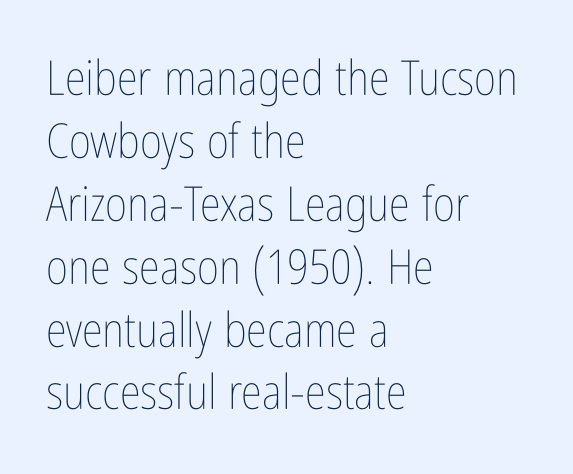
Words float on clear page, feet unadorned. The passage shown is typed in a proportional face where columns would drift. The lettering holds an erect, upright posture throughout. The letterforms sit shoulder to shoulder at normal distance. A light-to-regular cut is what we see here. In CSS terms this would be text-align: left.
